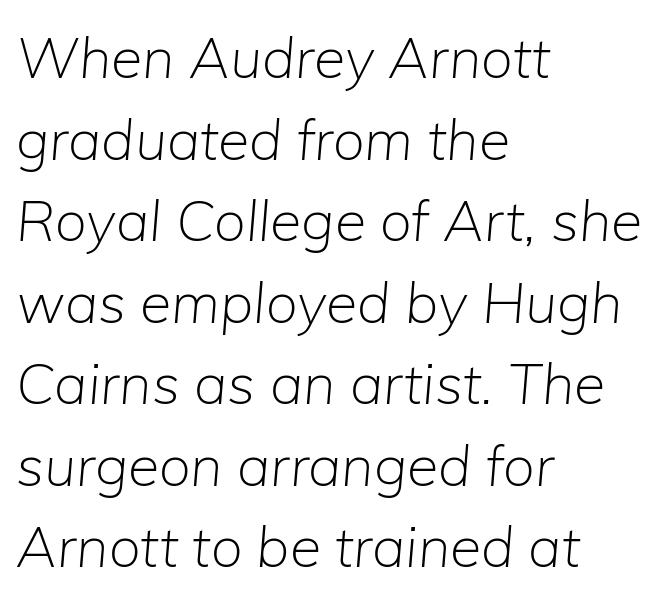
No extra tracking has been applied to these lines. Rule under the text: the space is simply empty. Visually the block forms a straight wall on the left and a jagged coastline on the right. The typeface has the unassuming heft of standard copy or less. Is the type slanted? Yes — the strokes lean at a clear angle. Note the varied advance widths — an 'i' is clearly narrower than an 'm'.
